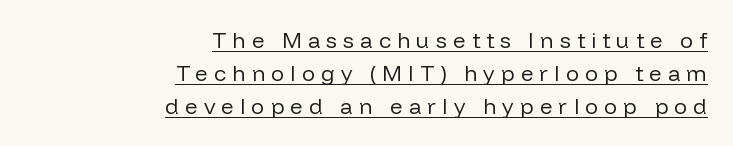
The image shows 22 px text type, upright; set right-aligned, normal line spacing (1.49x), unusually wide letter spacing (+0.28 em), underlined.
